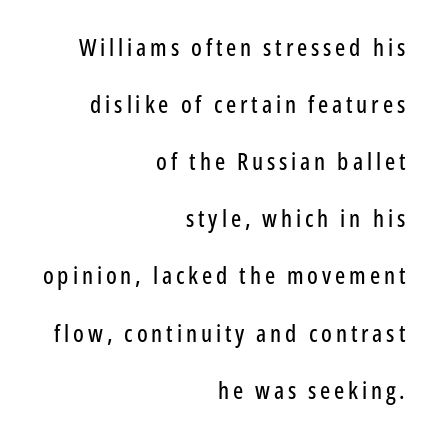
Q: Is the text italic (slanted)? A: No, it is upright.
Q: Is the text underlined? A: No.
Q: How is the paragraph aligned? A: Right-aligned.
Q: Is the spacing between lines tight, normal or loose? A: Loose.
